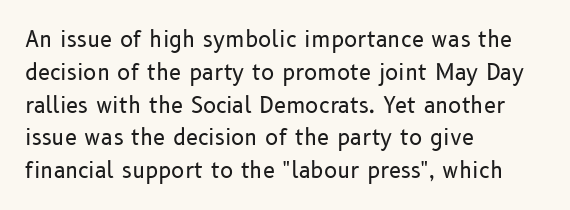
The image shows 22 px text type, upright; set left-aligned, normal line spacing (1.49x), normal letter spacing, not underlined.
